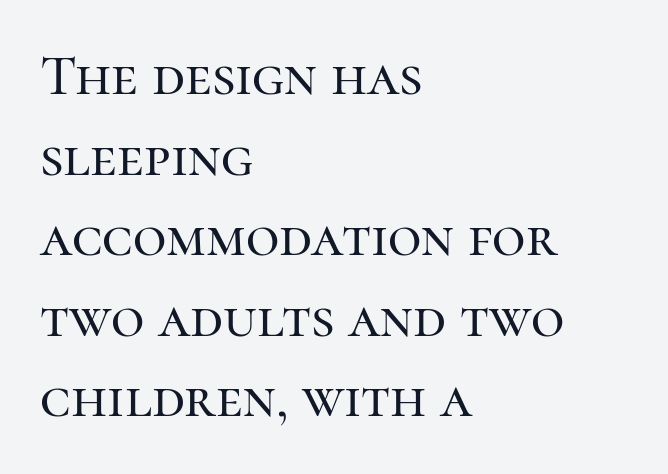
The image shows 58 px serif type, upright; set left-aligned, normal line spacing (1.39x), normal letter spacing, not underlined; high stroke contrast and a medium x-height.
